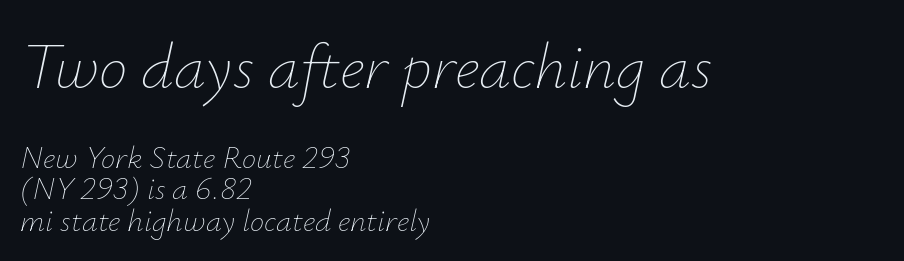
Q: Is the text bold? A: No.
Q: Is the text italic (slanted)? A: Yes, it leans right by about 12 degrees.
Q: Is the text underlined? A: No.
Q: How is the paragraph aligned? A: Left-aligned.
Q: Is the spacing between letters normal or unusually wide? A: Normal.
Q: Is the spacing between lines tight, normal or loose? A: Tight.
Q: Which block of text is set in a larger size, the first (top) or the second (bottom)? A: The first (top) one.
Q: Width (condensed, normal, or wide)? A: Normal.
Q: Stroke contrast? A: Low.
Q: x-height? A: Small.
Q: Monospaced? A: No.
